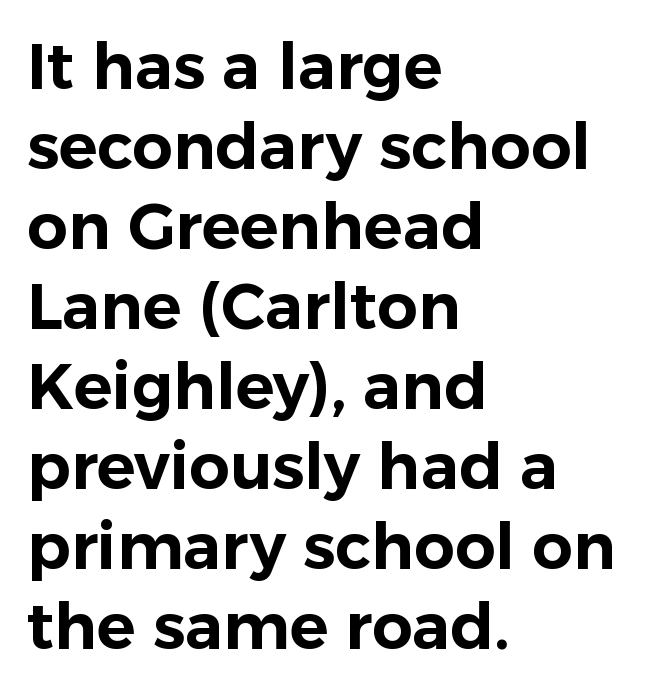
{"serif": "no", "italic": "no", "width": "normal", "stroke_contrast": "low", "x_height": "medium", "monospaced": "no", "underline": "no", "align": "left", "line_spacing": "normal", "line_spacing_ratio": 1.25, "letter_spacing": "normal", "letter_spacing_em": 0.0, "glyph_px": 64}
